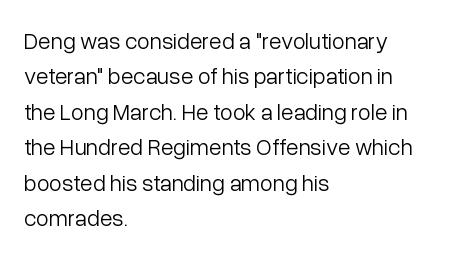
The image shows 23 px text type, upright; set left-aligned, normal line spacing (1.54x), normal letter spacing, not underlined.
